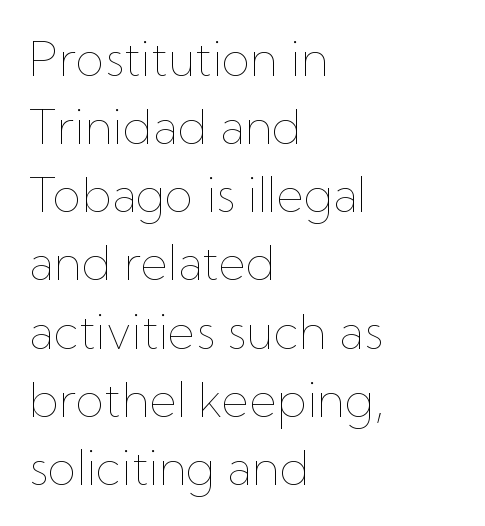
Q: Is the text bold? A: No.
Q: Is the text italic (slanted)? A: No, it is upright.
Q: Is the text underlined? A: No.
Q: How is the paragraph aligned? A: Left-aligned.
Q: Is the spacing between letters normal or unusually wide? A: Normal.
Q: Is the spacing between lines tight, normal or loose? A: Normal.
Q: Width (condensed, normal, or wide)? A: Normal.
Q: Stroke contrast? A: Low.
Q: x-height? A: Medium.
Q: Monospaced? A: No.
